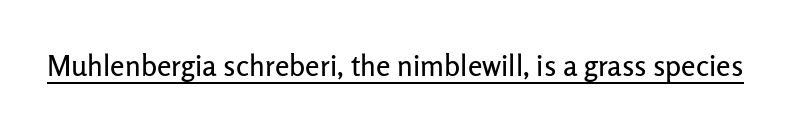
Q: Is the text italic (slanted)? A: No, it is upright.
Q: Is the typeface a serif or a sans-serif typeface? A: Sans-serif.
Q: Is the text underlined? A: Yes.
Q: Is the spacing between letters normal or unusually wide? A: Normal.
Q: Width (condensed, normal, or wide)? A: Normal.
Q: Stroke contrast? A: Low.
Q: x-height? A: Medium.
Q: Monospaced? A: No.
